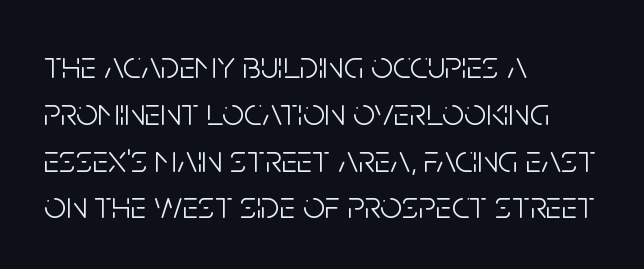
The image shows 39 px light, condensed sans-serif type, upright; set left-aligned, line spacing 1.2x, normal letter spacing, not underlined; low stroke contrast and a large x-height.
